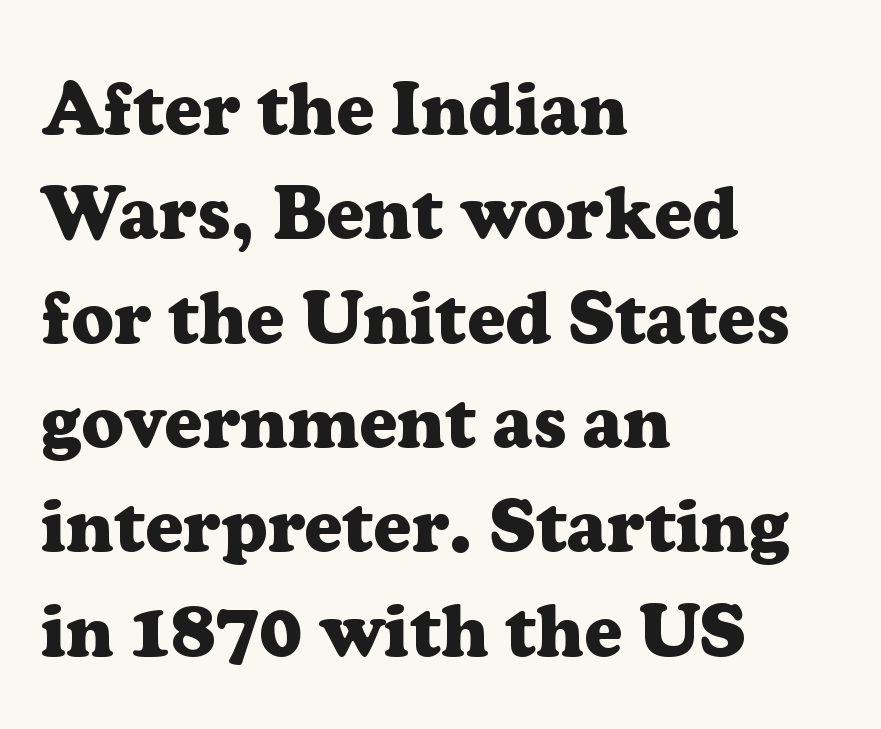
Spacing verdict: proportional, widths tailored to each character. You'd pick this weight for a headline — it's a proper bold. This sample uses plain, unmodified letter spacing. Every stem runs plumb, perpendicular to the baseline. Where is the straight margin? On the left.
